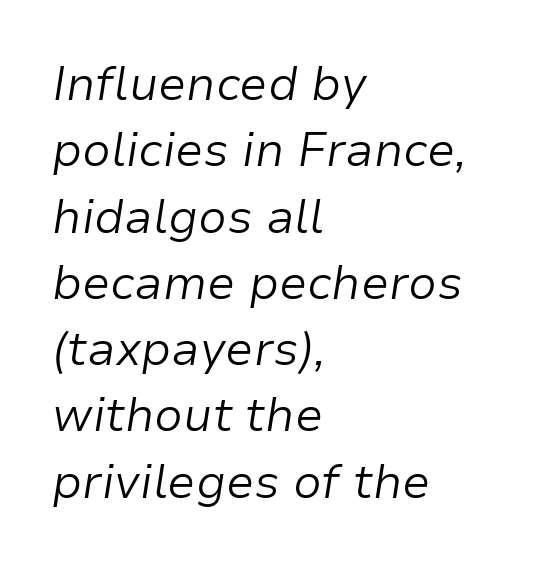
{"italic": "yes", "lean": "right", "slant_degrees": 9, "bold": "no", "weight": "light", "width": "normal", "stroke_contrast": "low", "x_height": "medium", "monospaced": "no", "underline": "no", "align": "left", "line_spacing": "normal", "line_spacing_ratio": 1.41, "letter_spacing": "normal", "letter_spacing_em": 0.0, "glyph_px": 47}
